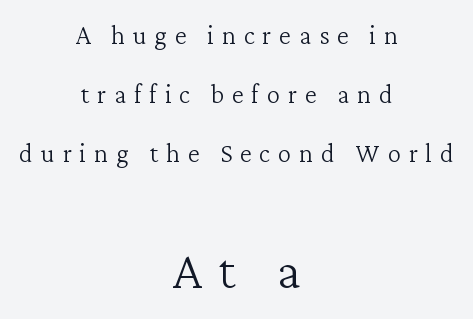
The image shows 54 px light serif type, upright; set centered, loose line spacing (2.18x), unusually wide letter spacing (+0.29 em), not underlined; the second (bottom) block is 2.0x larger; low stroke contrast and a medium x-height.
